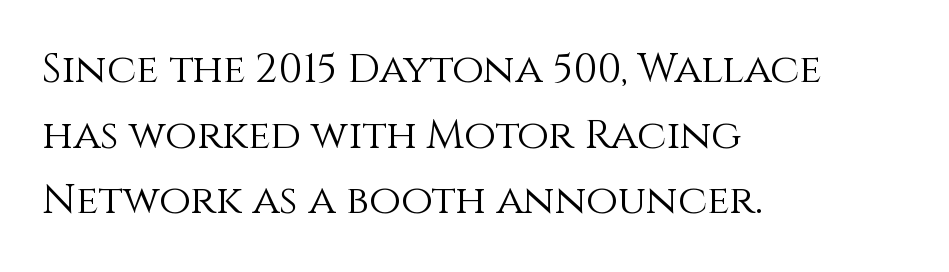
Q: Is the text bold? A: No.
Q: Is the text italic (slanted)? A: No, it is upright.
Q: Is the text underlined? A: No.
Q: How is the paragraph aligned? A: Left-aligned.
Q: Is the spacing between letters normal or unusually wide? A: Normal.
Q: Is the spacing between lines tight, normal or loose? A: Normal.
Q: Width (condensed, normal, or wide)? A: Normal.
Q: x-height? A: Large.
Q: Monospaced? A: No.
